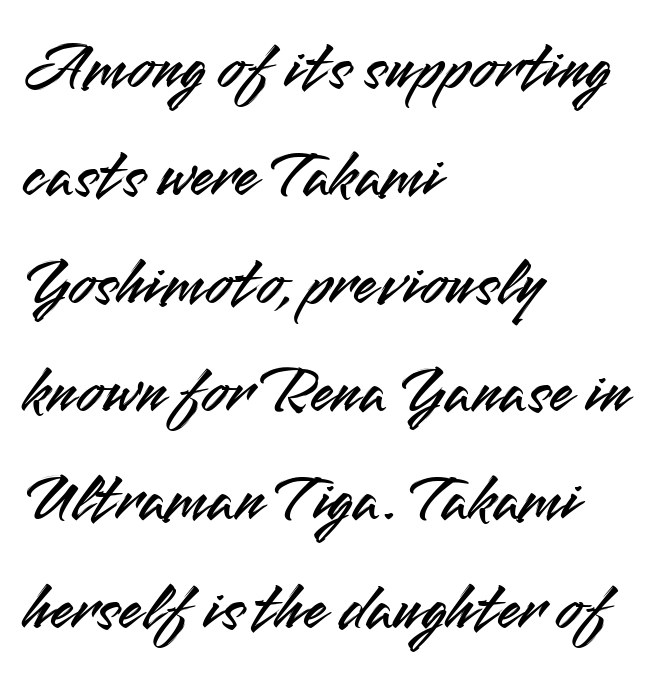
Q: Is the text italic (slanted)? A: Yes.
Q: Is the typeface a serif or a sans-serif typeface? A: Sans-serif.
Q: Is the text underlined? A: No.
Q: How is the paragraph aligned? A: Left-aligned.
Q: Is the spacing between letters normal or unusually wide? A: Normal.
Q: Is the spacing between lines tight, normal or loose? A: Normal.
Q: Width (condensed, normal, or wide)? A: Normal.
Q: Stroke contrast? A: Medium.
Q: x-height? A: Small.
Q: Monospaced? A: No.
